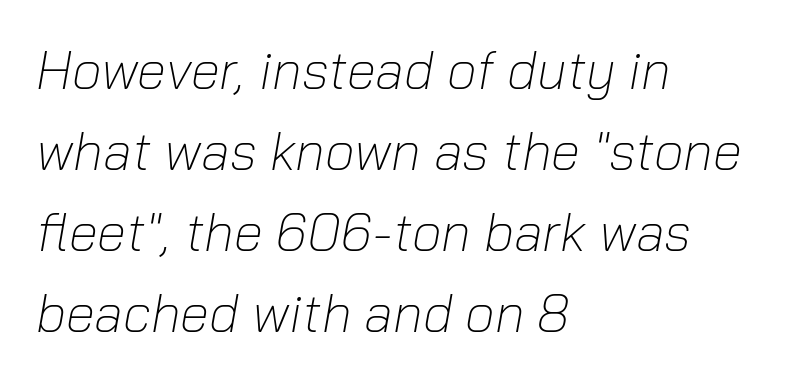
The image shows 53 px light type, italic (leaning right); set left-aligned, normal line spacing (1.53x), normal letter spacing, not underlined; low stroke contrast and a medium x-height.
